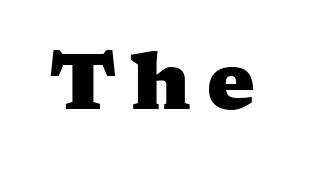
In terms of letterform style, serifs are clearly present. Every letter is thick-stroked: bold, no question. Check the space under the baseline: it is left empty. You could not count columns in this text — the font is proportionally spaced.
